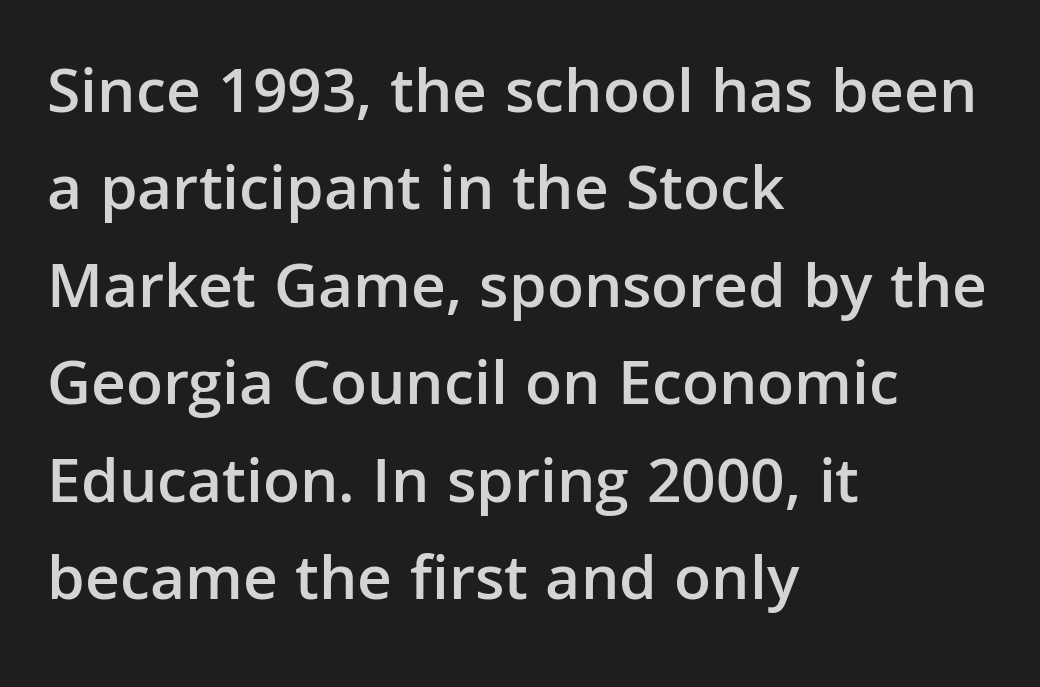
The image shows 65 px semibold sans-serif type, upright; set left-aligned, normal line spacing (1.5x), normal letter spacing, not underlined; low stroke contrast and a medium x-height.
